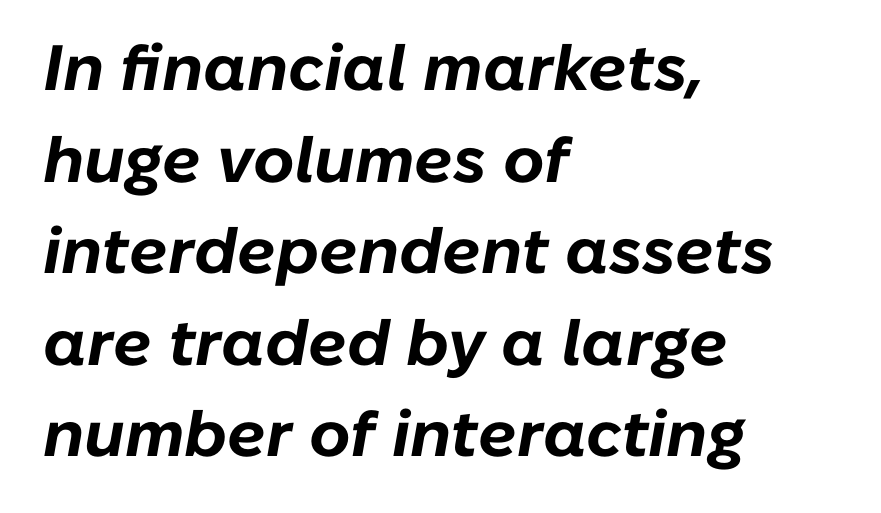
The image shows 64 px bold type, italic (leaning right); set left-aligned, normal line spacing (1.43x), normal letter spacing, not underlined; low stroke contrast and a medium x-height.
